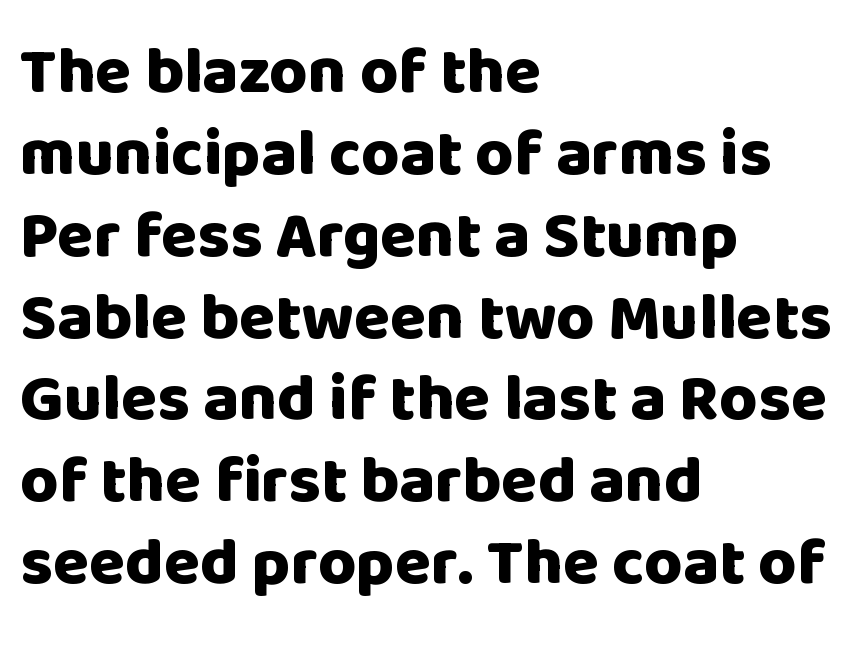
{"serif": "no", "italic": "no", "bold": "yes", "weight": "heavy", "width": "normal", "stroke_contrast": "low", "x_height": "large", "monospaced": "no", "underline": "no", "align": "left", "line_spacing_ratio": 1.24, "letter_spacing": "normal", "letter_spacing_em": 0.0, "glyph_px": 66}
